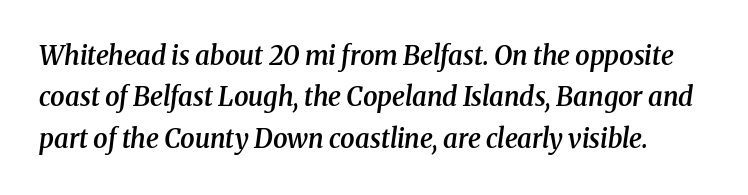
The image shows 26 px text type, italic (leaning right); set normal line spacing (1.59x), normal letter spacing, not underlined.
